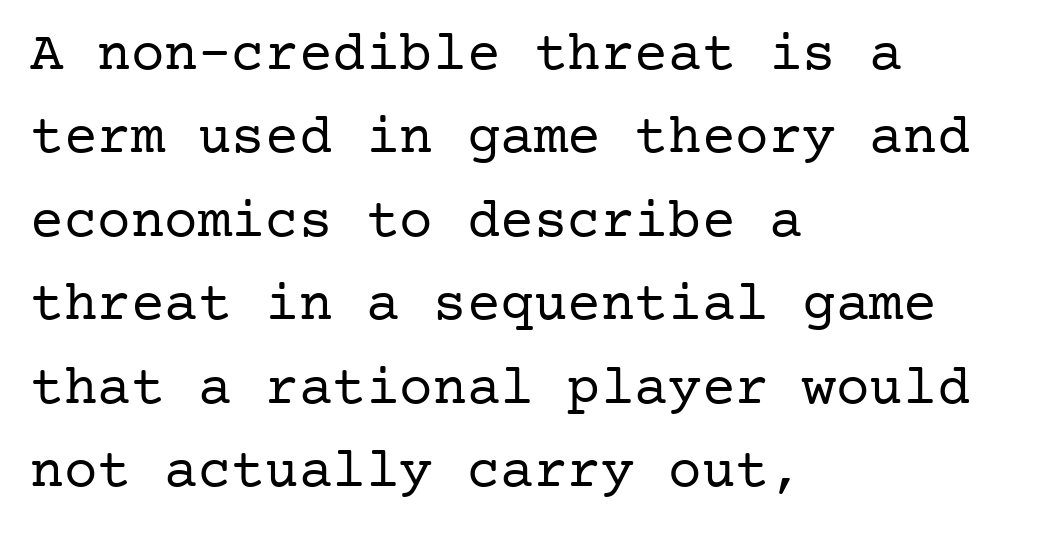
{"serif": "yes", "italic": "no", "bold": "no", "weight": "regular", "width": "normal", "stroke_contrast": "low", "x_height": "medium", "underline": "no", "align": "left", "line_spacing": "normal", "line_spacing_ratio": 1.49, "letter_spacing": "normal", "letter_spacing_em": 0.0, "glyph_px": 56}
